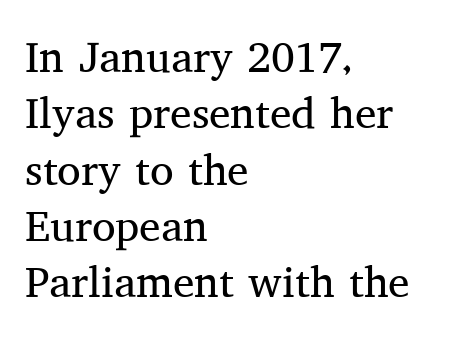
Q: Is the text bold? A: No.
Q: Is the text italic (slanted)? A: No, it is upright.
Q: Is the typeface a serif or a sans-serif typeface? A: Serif.
Q: Is the text underlined? A: No.
Q: How is the paragraph aligned? A: Left-aligned.
Q: Is the spacing between letters normal or unusually wide? A: Normal.
Q: Is the spacing between lines tight, normal or loose? A: Normal.
Q: Width (condensed, normal, or wide)? A: Normal.
Q: Stroke contrast? A: Medium.
Q: x-height? A: Medium.
Q: Monospaced? A: No.
